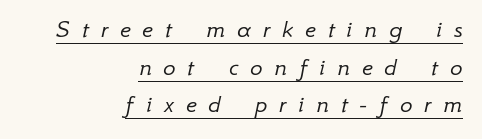
{"italic": "yes", "lean": "right", "slant_degrees": 12, "bold": "no", "underline": "yes", "align": "right", "line_spacing": "normal", "line_spacing_ratio": 1.45, "letter_spacing": "wide", "letter_spacing_em": 0.46, "glyph_px": 26}
